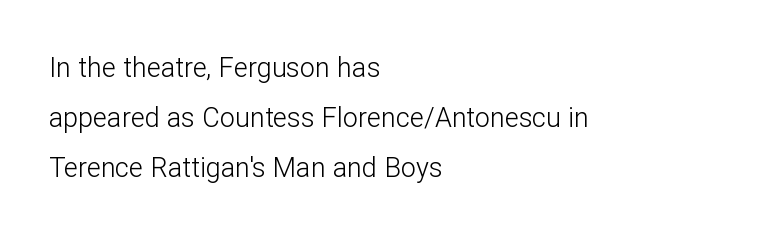
{"italic": "no", "bold": "no", "underline": "no", "align": "left", "line_spacing_ratio": 1.85, "letter_spacing": "normal", "letter_spacing_em": 0.0, "glyph_px": 27}
